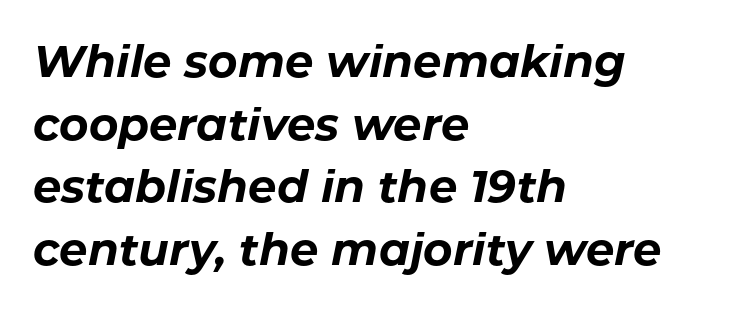
Q: Is the text bold? A: Yes.
Q: Is the text italic (slanted)? A: Yes, it leans right by about 11 degrees.
Q: Is the text underlined? A: No.
Q: How is the paragraph aligned? A: Left-aligned.
Q: Is the spacing between letters normal or unusually wide? A: Normal.
Q: Is the spacing between lines tight, normal or loose? A: Normal.
Q: Width (condensed, normal, or wide)? A: Normal.
Q: Stroke contrast? A: Low.
Q: x-height? A: Medium.
Q: Monospaced? A: No.
